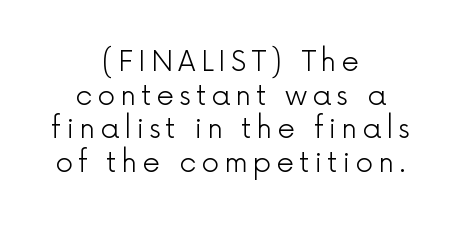
The image shows 28 px light sans-serif type, upright; set centered, line spacing 1.2x, not underlined; a medium x-height.
